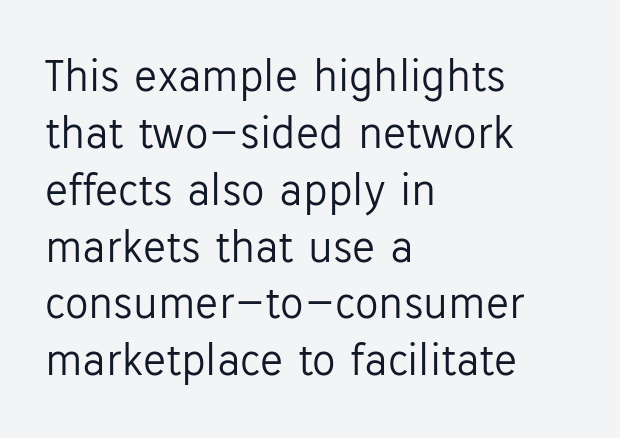
Q: Is the text bold? A: No.
Q: Is the text italic (slanted)? A: No, it is upright.
Q: Is the typeface a serif or a sans-serif typeface? A: Sans-serif.
Q: Is the text underlined? A: No.
Q: How is the paragraph aligned? A: Left-aligned.
Q: Is the spacing between letters normal or unusually wide? A: Normal.
Q: Width (condensed, normal, or wide)? A: Normal.
Q: Stroke contrast? A: Low.
Q: x-height? A: Medium.
Q: Monospaced? A: No.
